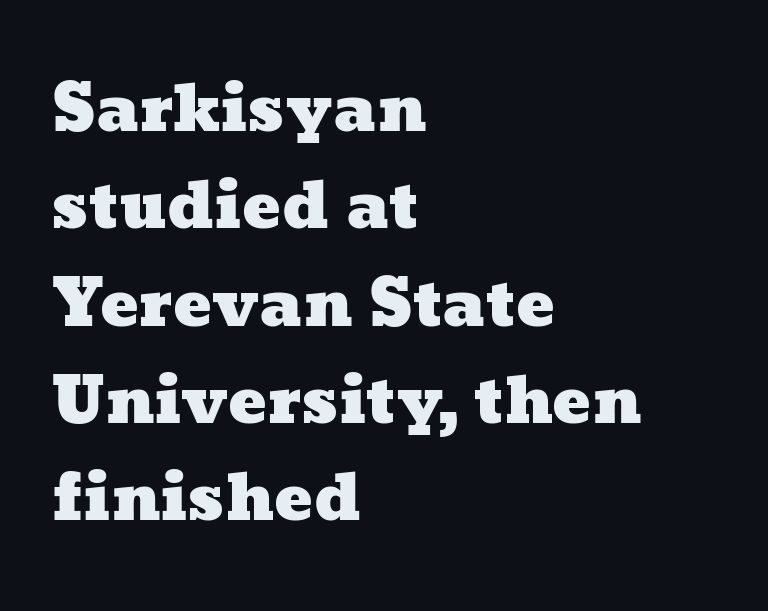
The compositor pushed each line to the left boundary. You could call the tracking neutral — neither tight nor loose. Note the varied advance widths — an 'i' is clearly narrower than an 'm'. Beneath every word, the page is bare.
